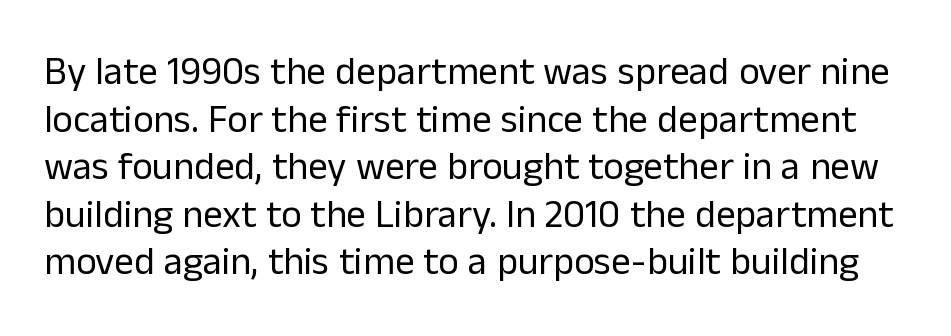
Looks like regular typesetting: each glyph gets only the width it needs. Are there feet on the stems? There aren't — it's a sans. Nothing unusual about the tracking: characters are spaced as the font intends. Each stroke keeps to a modest, everyday thickness or less.
